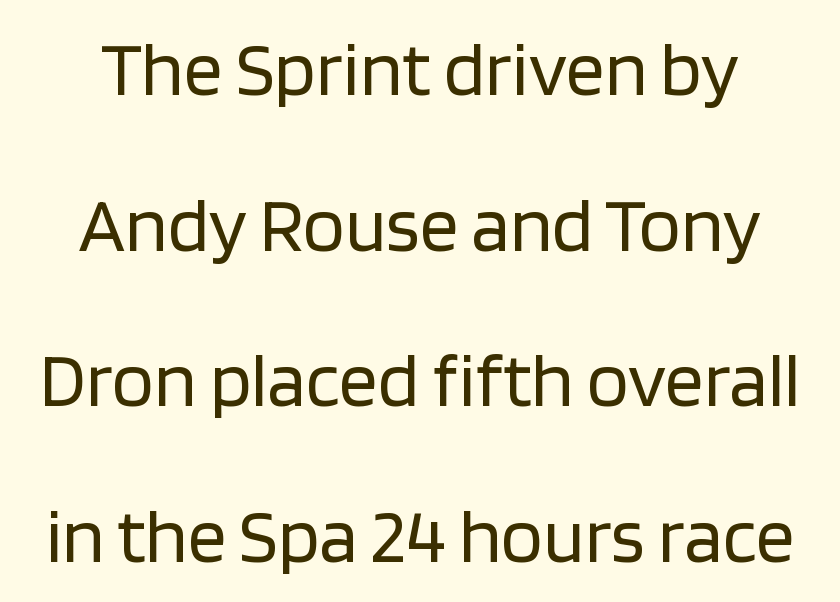
Q: Is the text bold? A: No.
Q: Is the text italic (slanted)? A: No, it is upright.
Q: Is the typeface a serif or a sans-serif typeface? A: Sans-serif.
Q: Is the text underlined? A: No.
Q: Is the spacing between letters normal or unusually wide? A: Normal.
Q: Is the spacing between lines tight, normal or loose? A: Loose.
Q: Width (condensed, normal, or wide)? A: Normal.
Q: Stroke contrast? A: Low.
Q: x-height? A: Large.
Q: Monospaced? A: No.
